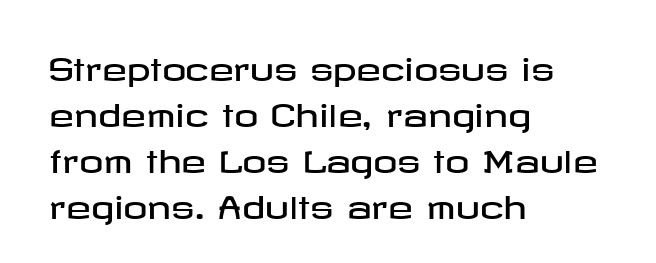
{"serif": "no", "italic": "no", "width": "wide", "stroke_contrast": "low", "x_height": "medium", "underline": "no", "align": "left", "line_spacing": "normal", "line_spacing_ratio": 1.53, "letter_spacing": "normal", "letter_spacing_em": 0.0, "glyph_px": 30}
